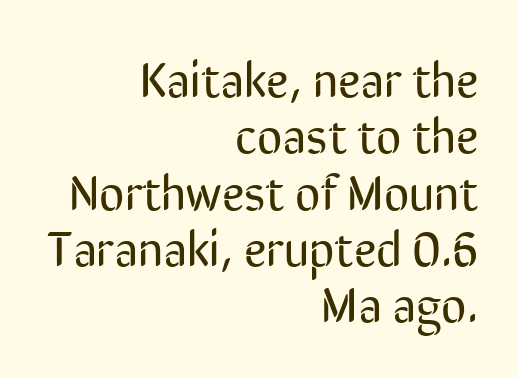
The image shows 49 px regular-weight, condensed sans-serif type, upright; set right-aligned, tight line spacing (1.15x), normal letter spacing, not underlined; low stroke contrast and a medium x-height.
